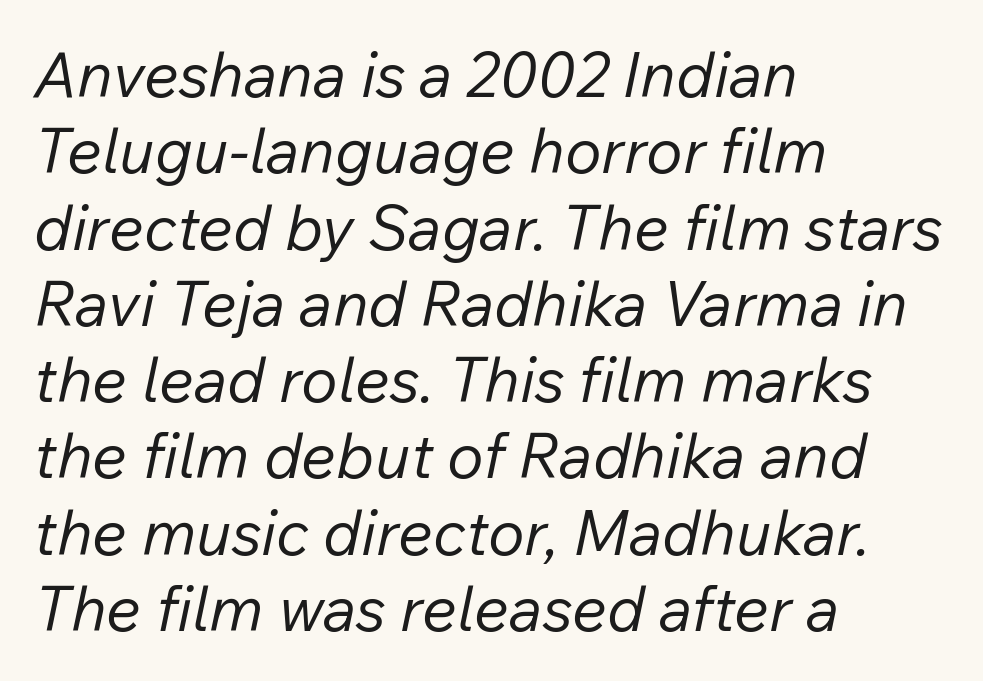
{"italic": "yes", "lean": "right", "slant_degrees": 12, "bold": "no", "weight": "regular", "width": "normal", "stroke_contrast": "low", "x_height": "medium", "monospaced": "no", "underline": "no", "align": "left", "line_spacing_ratio": 1.23, "letter_spacing": "normal", "letter_spacing_em": 0.0, "glyph_px": 62}
